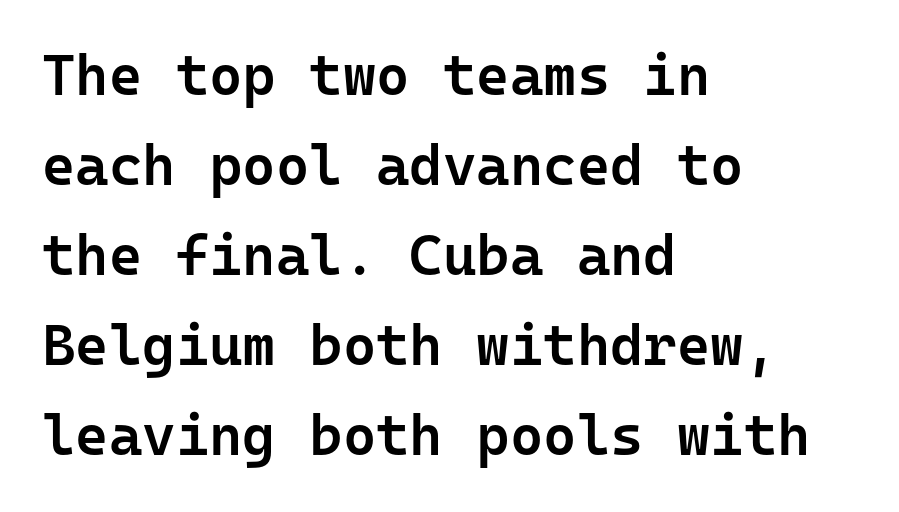
Q: Is the text bold? A: Semi-bold.
Q: Is the text italic (slanted)? A: No, it is upright.
Q: Is the typeface a serif or a sans-serif typeface? A: Sans-serif.
Q: Is the text underlined? A: No.
Q: How is the paragraph aligned? A: Left-aligned.
Q: Is the spacing between letters normal or unusually wide? A: Normal.
Q: Is the spacing between lines tight, normal or loose? A: Normal.
Q: Width (condensed, normal, or wide)? A: Normal.
Q: Stroke contrast? A: Low.
Q: x-height? A: Medium.
Q: Monospaced? A: Yes.
